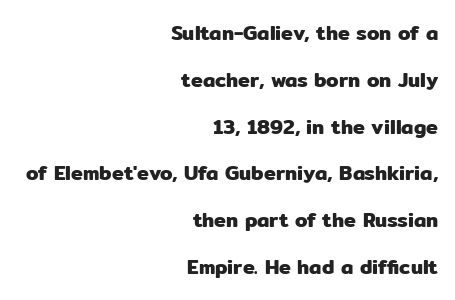
Q: Is the text italic (slanted)? A: No, it is upright.
Q: Is the text underlined? A: No.
Q: How is the paragraph aligned? A: Right-aligned.
Q: Is the spacing between letters normal or unusually wide? A: Normal.
Q: Is the spacing between lines tight, normal or loose? A: Loose.
